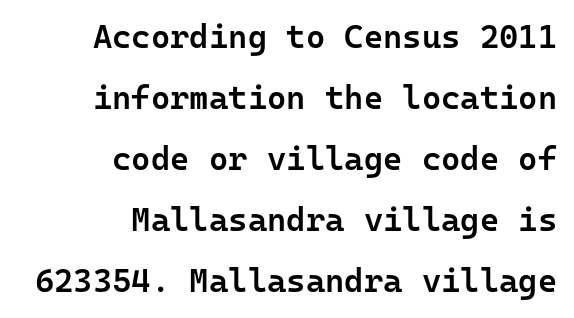
This rendering features lettering with no underline. Each letter, wide or thin by design, is forced into the same width here. The passage shown is typeset with a sans-serif family. The rag falls on the left side of this text block. The typesetting leans somewhat heavy: a semibold. Tracking here is standard; glyphs follow each other at the usual distance.
